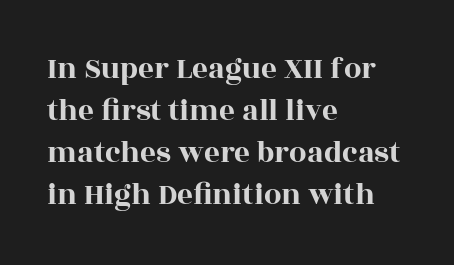
The lines in this sample share a left origin and differ only in where they stop. This sample has the flowing, uneven cadence of proportional lettering. Tracking here is standard; glyphs follow each other at the usual distance. The space directly below the letters is spotless. The characters display serif detailing at their extremities.
